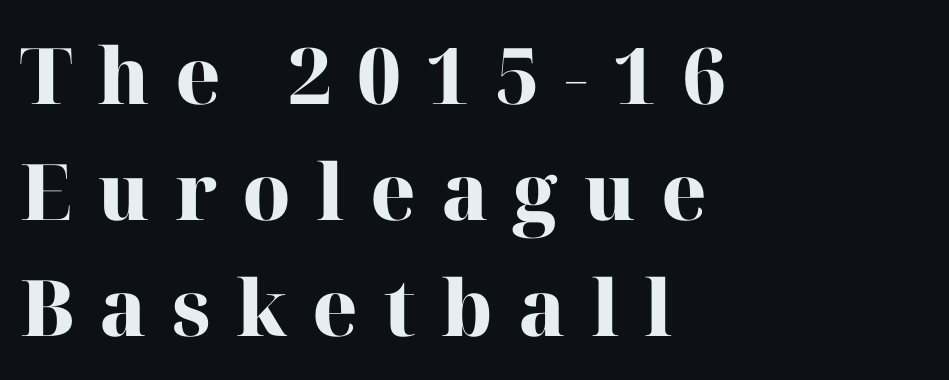
The image shows 78 px heavy serif type, upright; set left-aligned, normal line spacing (1.49x), unusually wide letter spacing (+0.32 em), not underlined; high stroke contrast and a medium x-height.
